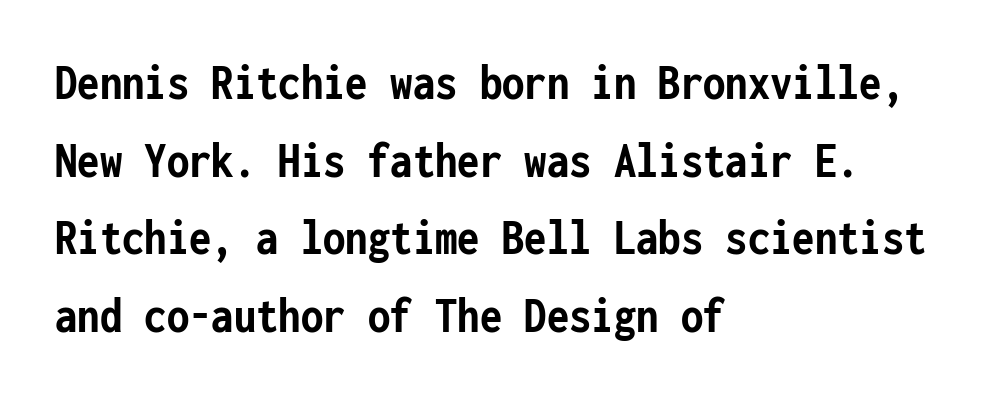
The image shows 51 px semibold, condensed sans-serif type, upright, monospaced; set left-aligned, normal line spacing (1.52x), normal letter spacing, not underlined; low stroke contrast and a medium x-height.
